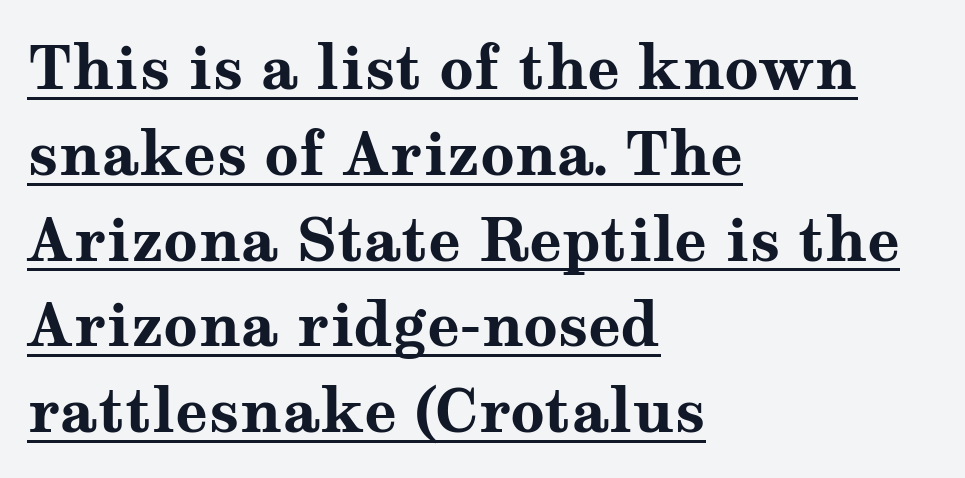
{"serif": "yes", "italic": "no", "bold": "yes", "weight": "bold", "width": "wide", "stroke_contrast": "medium", "x_height": "medium", "monospaced": "no", "underline": "yes", "align": "left", "line_spacing": "normal", "line_spacing_ratio": 1.43, "letter_spacing": "normal", "letter_spacing_em": 0.0, "glyph_px": 60}
